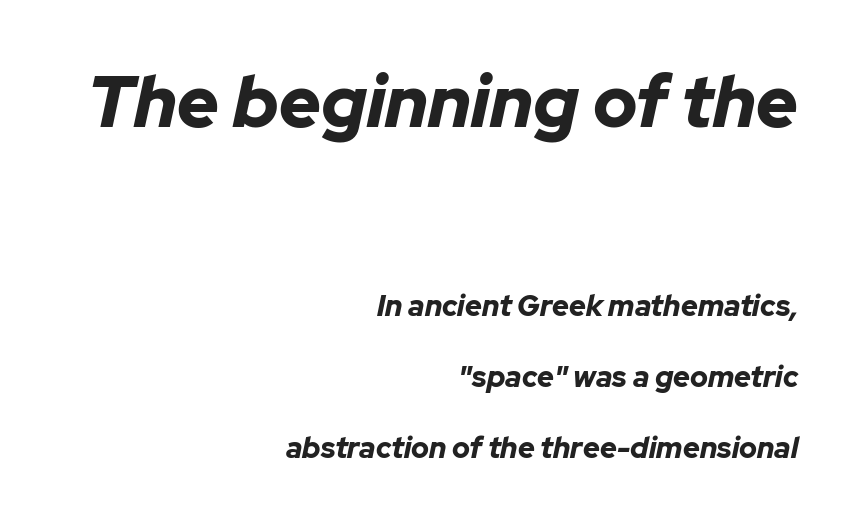
Students, observe: this is what heavily led, spacious text looks like. What stands out about the letter spacing? Nothing — it is the standard amount. Teacher's note: observe the even right margin — that is flush-right alignment. Clear beneath every line of the passage.
